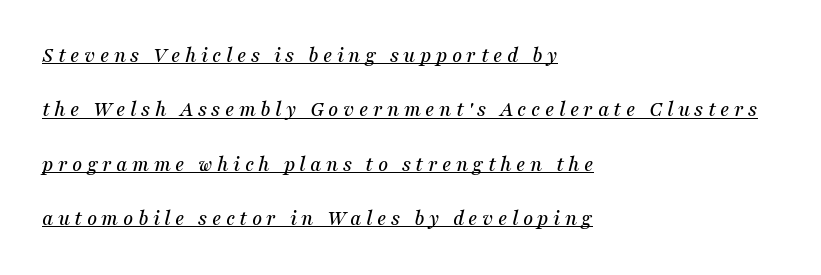
Q: Is the text italic (slanted)? A: Yes, it leans right by about 16 degrees.
Q: Is the text underlined? A: Yes.
Q: How is the paragraph aligned? A: Left-aligned.
Q: Is the spacing between letters normal or unusually wide? A: Unusually wide.
Q: Is the spacing between lines tight, normal or loose? A: Loose.
